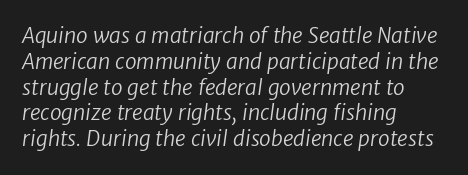
The foot of each line stays bare and open. The characters are drawn with everyday or finer stroke widths. Letter spacing: default. Line beginnings align vertically; line endings do not.
